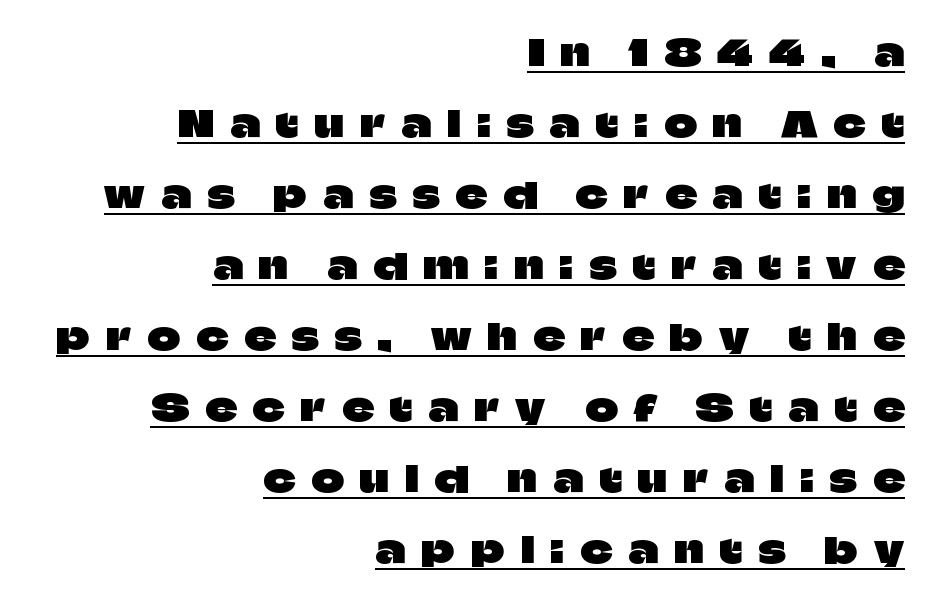
Nothing sits at the stroke ends, so this counts as sans-serif. The font's upright variant was chosen for this text. Display-style spreading of the glyphs; the letterfit is very open. A great deal of white space separates one row of letters from the next. The ragged edge is on the left, which tells us the setting is flush right. Do the characters align in a grid? No, the font is proportional.
